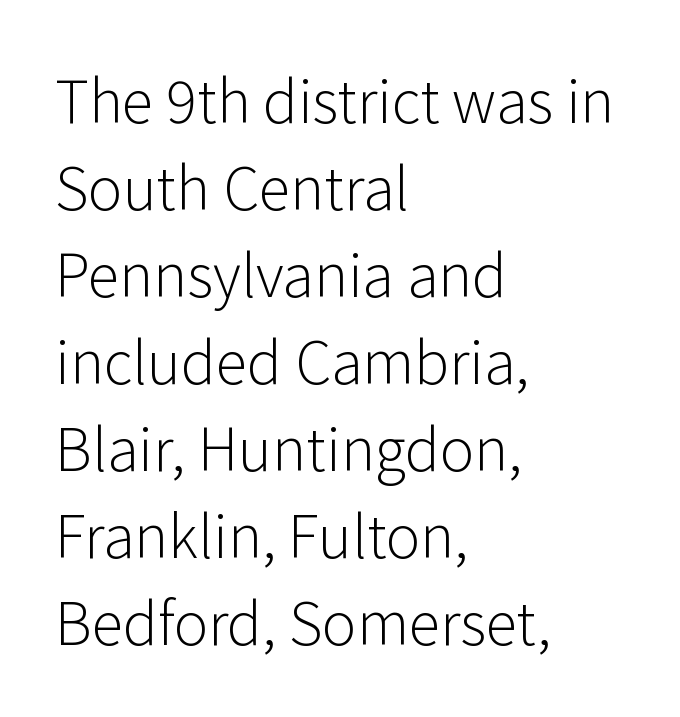
The image shows 58 px light sans-serif type, upright; set left-aligned, normal line spacing (1.5x), normal letter spacing, not underlined; low stroke contrast and a medium x-height.
